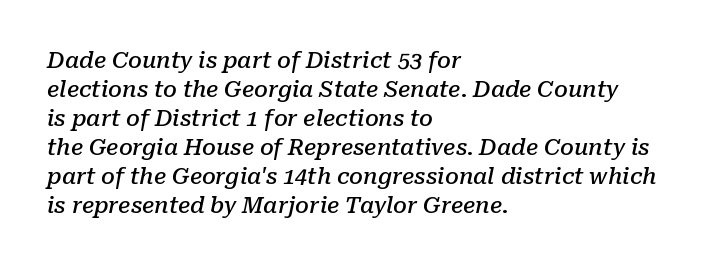
The image shows 22 px text type, italic (leaning right); set left-aligned, normal line spacing (1.32x), normal letter spacing, not underlined.
